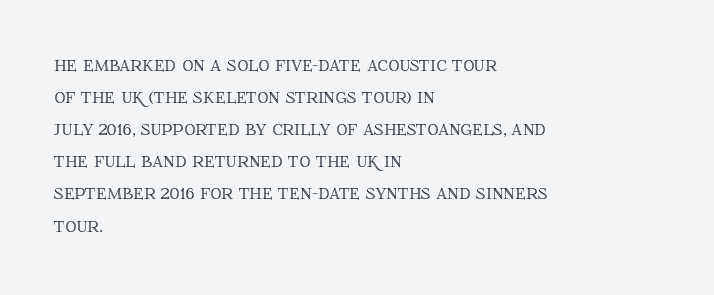
The image shows 22 px text type, upright; set left-aligned, normal line spacing (1.46x), normal letter spacing, not underlined.
